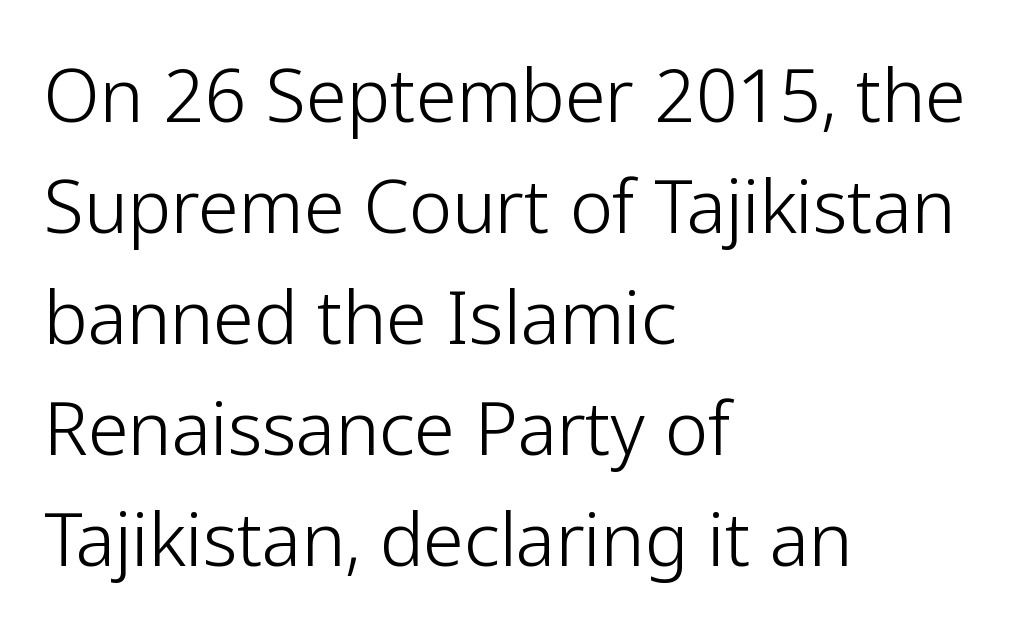
The image shows 73 px light sans-serif type, upright; set left-aligned, normal line spacing (1.52x), normal letter spacing, not underlined; low stroke contrast and a medium x-height.
